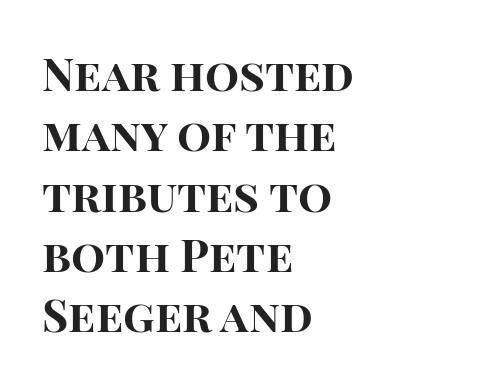
{"serif": "no", "italic": "no", "bold": "yes", "weight": "bold", "width": "normal", "stroke_contrast": "high", "x_height": "large", "monospaced": "no", "underline": "no", "align": "left", "line_spacing": "normal", "line_spacing_ratio": 1.34, "letter_spacing": "normal", "letter_spacing_em": 0.0, "glyph_px": 45}
